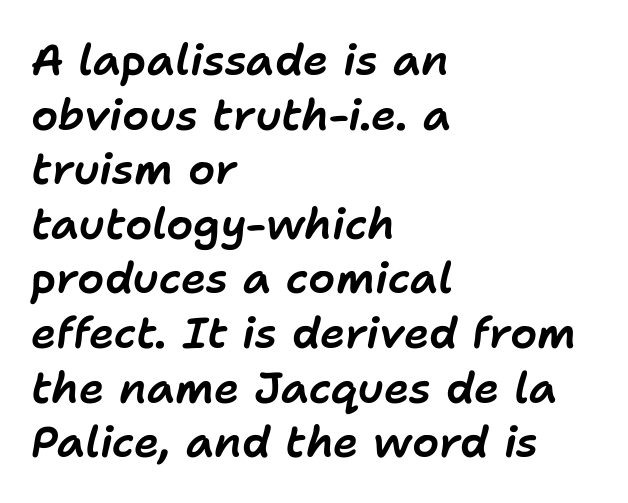
The image shows 43 px text type, italic (leaning right); set left-aligned, normal line spacing (1.27x), normal letter spacing, not underlined; low stroke contrast and a medium x-height.
